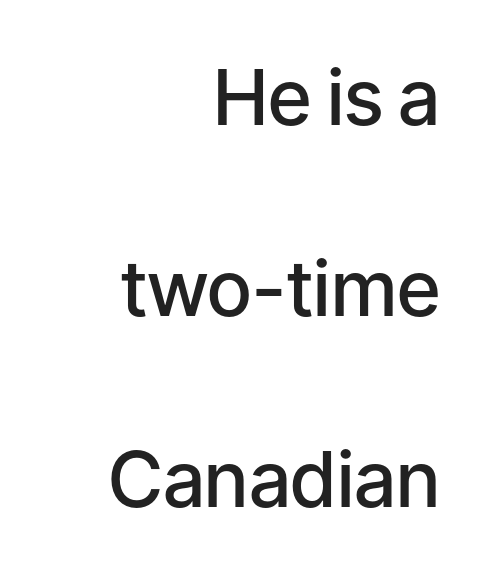
A flush-right, rag-left setting is used for this passage. Posture: straight, roman, zero tilt. Set as a demibold, roughly 600 on the weight scale. A great deal of white space separates one row of letters from the next. Each letter keeps its own natural width here, so spacing adapts to shape.
